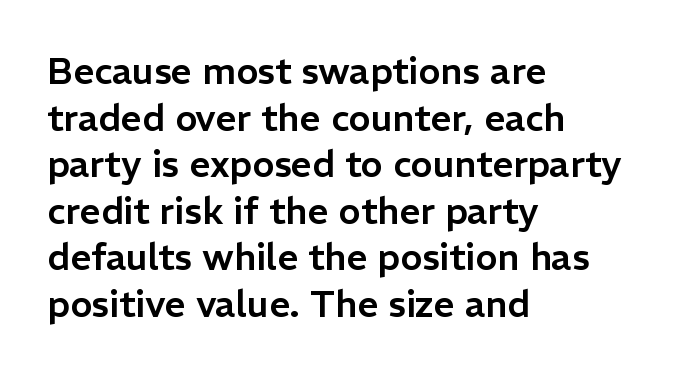
Beneath every word, the page is bare. Ordinary non-slanted type is in use. Do the characters align in a grid? No, the font is proportional. Is the letter spacing exaggerated? No — it looks like the ordinary default. The block of text has a typical density, with ordinary space between rows. Regarding serifs, this sample does without them.
